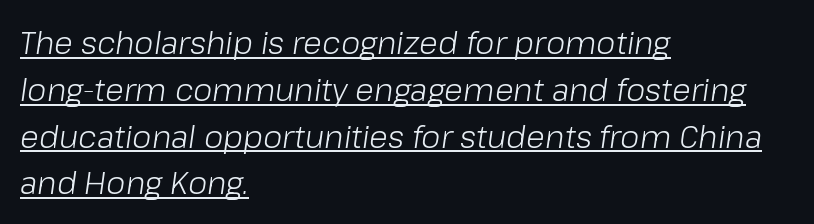
{"italic": "yes", "lean": "right", "slant_degrees": 8, "bold": "no", "weight": "light", "width": "normal", "stroke_contrast": "low", "x_height": "medium", "monospaced": "no", "underline": "yes", "align": "left", "line_spacing": "normal", "line_spacing_ratio": 1.51, "letter_spacing": "normal", "letter_spacing_em": 0.0, "glyph_px": 31}
